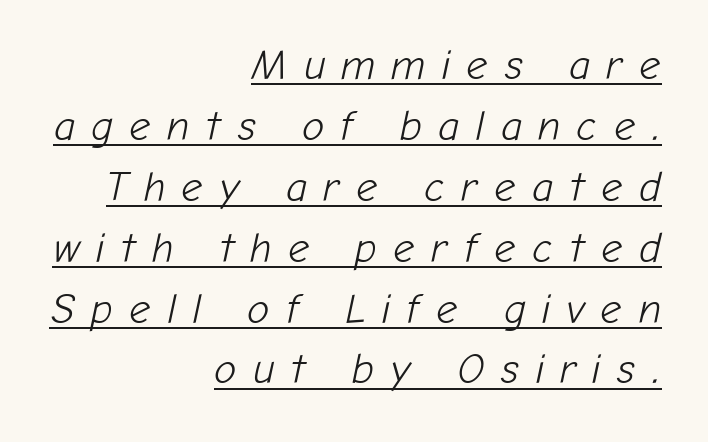
The image shows 42 px light type, italic (leaning right); set right-aligned, normal line spacing (1.45x), unusually wide letter spacing (+0.38 em), underlined; low stroke contrast and a medium x-height.
